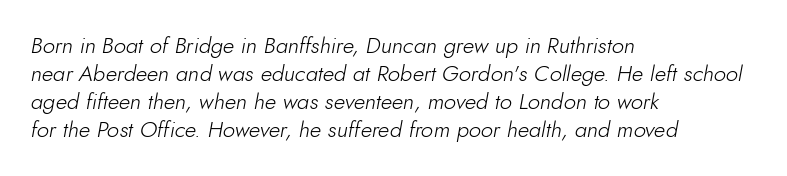
{"italic": "yes", "lean": "right", "slant_degrees": 10, "bold": "no", "underline": "no", "align": "left", "line_spacing": "normal", "line_spacing_ratio": 1.28, "letter_spacing": "normal", "letter_spacing_em": 0.0, "glyph_px": 22}
